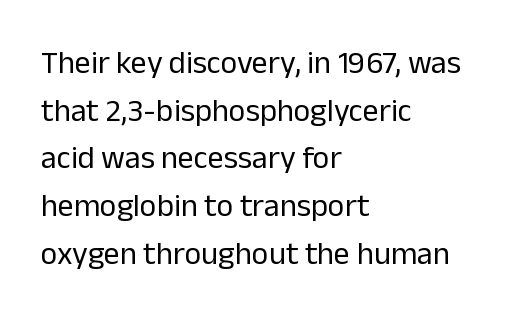
Q: Is the text bold? A: No.
Q: Is the text italic (slanted)? A: No, it is upright.
Q: Is the typeface a serif or a sans-serif typeface? A: Sans-serif.
Q: Is the text underlined? A: No.
Q: How is the paragraph aligned? A: Left-aligned.
Q: Is the spacing between letters normal or unusually wide? A: Normal.
Q: Is the spacing between lines tight, normal or loose? A: Normal.
Q: Width (condensed, normal, or wide)? A: Normal.
Q: Stroke contrast? A: Low.
Q: x-height? A: Medium.
Q: Monospaced? A: No.
